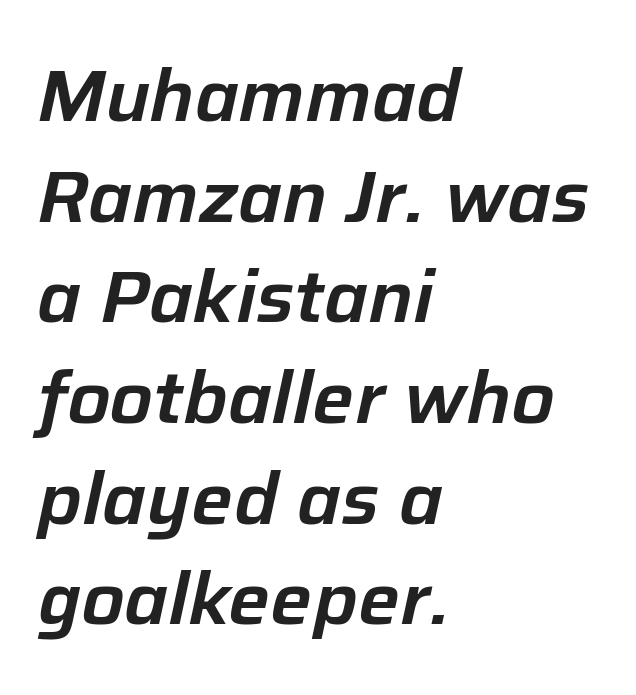
The image shows 74 px text type, italic (leaning right); set left-aligned, normal line spacing (1.36x), normal letter spacing, not underlined; low stroke contrast and a medium x-height.
